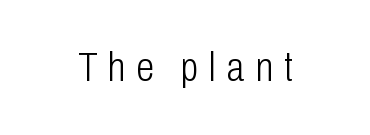
How are the letters spaced? Widely, with obvious added tracking. Quick note: not italic, upright. Just letters on the line, the space beneath them empty. Character widths vary here, with narrow letters taking less room than wide ones.
